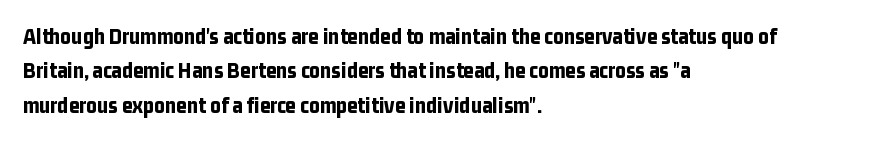
Is the letter spacing exaggerated? No — it looks like the ordinary default. Reading down the block, your eye returns to a fixed left position each line. Heavy-handed strokes throughout: this text is bold. Just letters on the line, the space beneath them empty. Baseline-to-baseline distance is the conventional proportion of letter height. A roman cut, with each character standing at attention.
